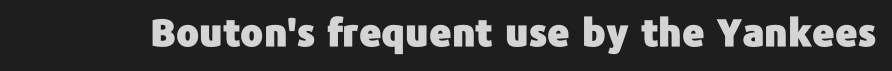
Q: Is the text italic (slanted)? A: No, it is upright.
Q: Is the typeface a serif or a sans-serif typeface? A: Sans-serif.
Q: Is the text underlined? A: No.
Q: Is the spacing between letters normal or unusually wide? A: Normal.
Q: Width (condensed, normal, or wide)? A: Normal.
Q: Stroke contrast? A: Low.
Q: x-height? A: Medium.
Q: Monospaced? A: No.
